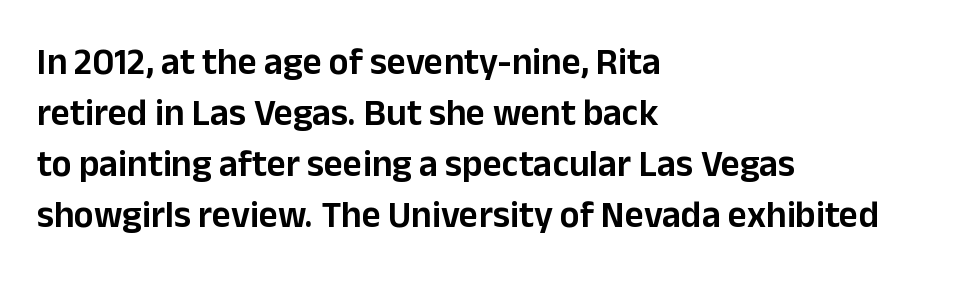
Stroke terminals: plain, sans-serif. Ordinary non-slanted type is in use. Notice how descenders clear the ascenders below comfortably — that's standard leading. Short note: letters normally spaced. Spacing verdict: proportional, widths tailored to each character.
